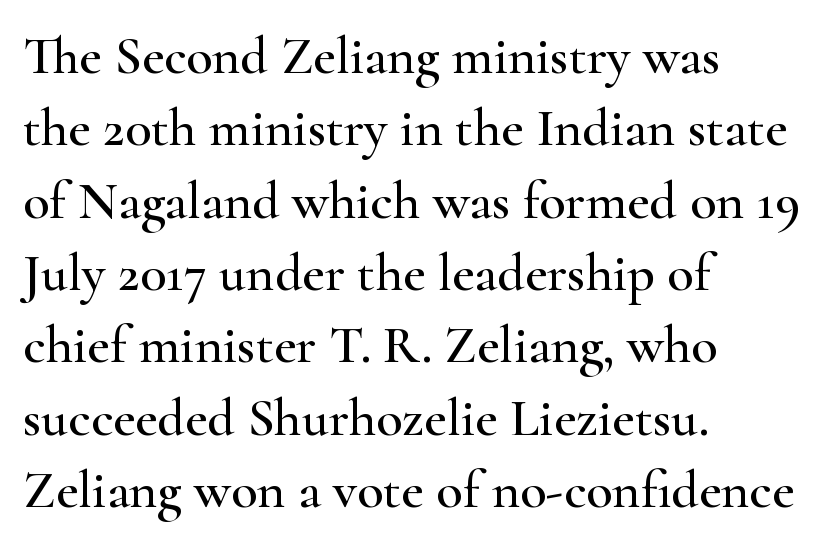
In terms of posture, this sample is upright. The passage is arranged the way most books set body copy — flush left. Here the glyphs are tracked normally, forming tight word shapes. Each letter keeps its own natural width here, so spacing adapts to shape.
